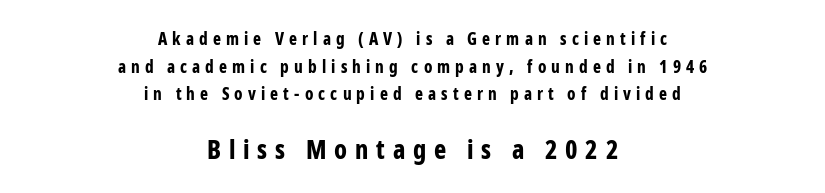
The image shows 26 px bold type, upright; set centered, normal line spacing (1.62x), unusually wide letter spacing (+0.3 em), not underlined; the second (bottom) block is 1.53x larger.
